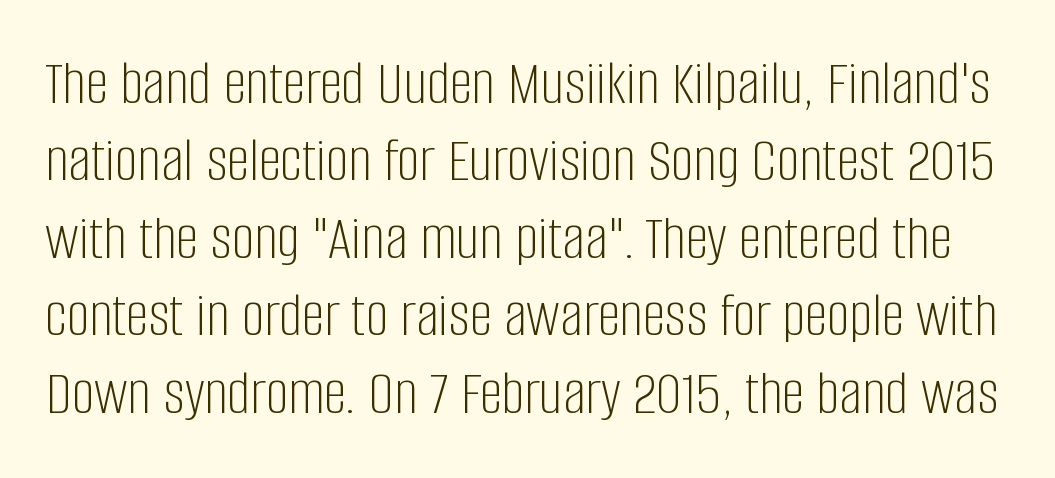
The image shows 64 px light, condensed sans-serif type, upright; set line spacing 1.21x, normal letter spacing, not underlined; low stroke contrast and a large x-height.
